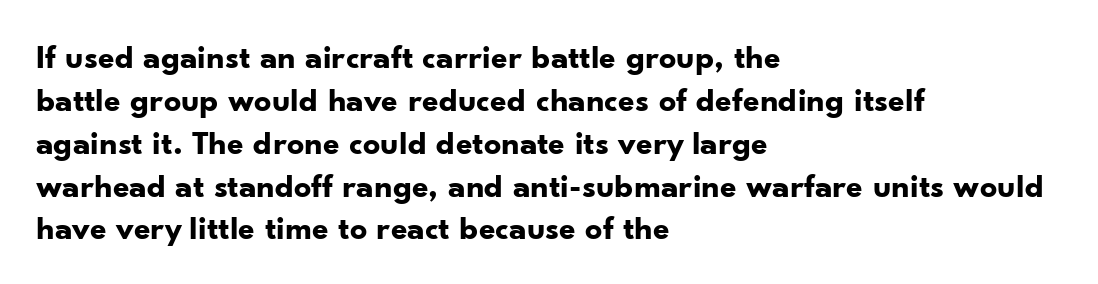
Q: Is the text bold? A: Yes.
Q: Is the text italic (slanted)? A: No, it is upright.
Q: Is the typeface a serif or a sans-serif typeface? A: Sans-serif.
Q: Is the text underlined? A: No.
Q: How is the paragraph aligned? A: Left-aligned.
Q: Is the spacing between letters normal or unusually wide? A: Normal.
Q: Is the spacing between lines tight, normal or loose? A: Normal.
Q: Width (condensed, normal, or wide)? A: Normal.
Q: Stroke contrast? A: Low.
Q: x-height? A: Small.
Q: Monospaced? A: No.
